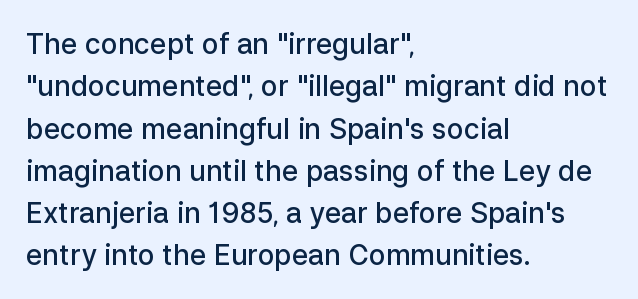
{"serif": "no", "italic": "no", "bold": "semi", "weight": "semibold", "width": "normal", "stroke_contrast": "low", "x_height": "medium", "monospaced": "no", "underline": "no", "align": "left", "line_spacing": "normal", "line_spacing_ratio": 1.51, "letter_spacing": "normal", "letter_spacing_em": 0.0, "glyph_px": 28}
